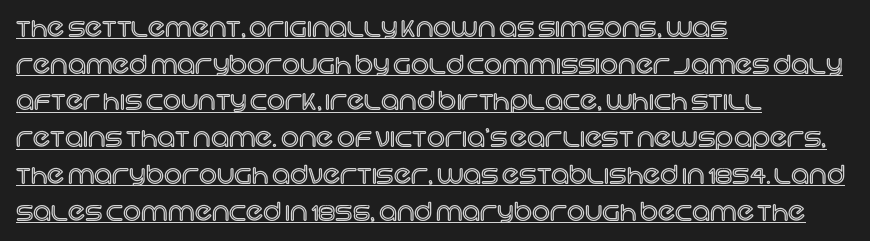
{"italic": "no", "underline": "yes", "align": "left", "line_spacing": "normal", "line_spacing_ratio": 1.47, "letter_spacing": "normal", "letter_spacing_em": 0.0, "glyph_px": 25}
